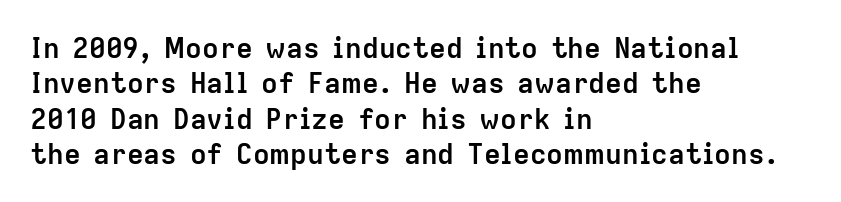
The image shows 28 px semibold sans-serif type, upright; set left-aligned, normal line spacing (1.26x), normal letter spacing, not underlined; low stroke contrast and a medium x-height.
